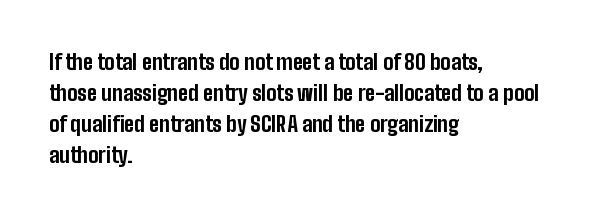
Q: Is the text bold? A: Yes.
Q: Is the text italic (slanted)? A: No, it is upright.
Q: Is the text underlined? A: No.
Q: How is the paragraph aligned? A: Left-aligned.
Q: Is the spacing between letters normal or unusually wide? A: Normal.
Q: Is the spacing between lines tight, normal or loose? A: Normal.
